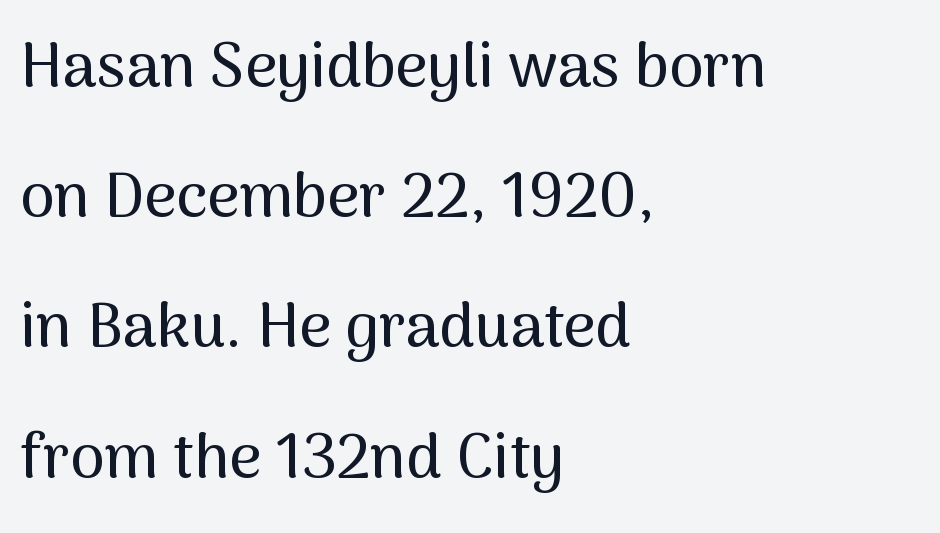
Q: Is the text italic (slanted)? A: No, it is upright.
Q: Is the typeface a serif or a sans-serif typeface? A: Sans-serif.
Q: Is the text underlined? A: No.
Q: How is the paragraph aligned? A: Left-aligned.
Q: Is the spacing between letters normal or unusually wide? A: Normal.
Q: Is the spacing between lines tight, normal or loose? A: Loose.
Q: Width (condensed, normal, or wide)? A: Normal.
Q: Stroke contrast? A: Medium.
Q: x-height? A: Medium.
Q: Monospaced? A: No.
